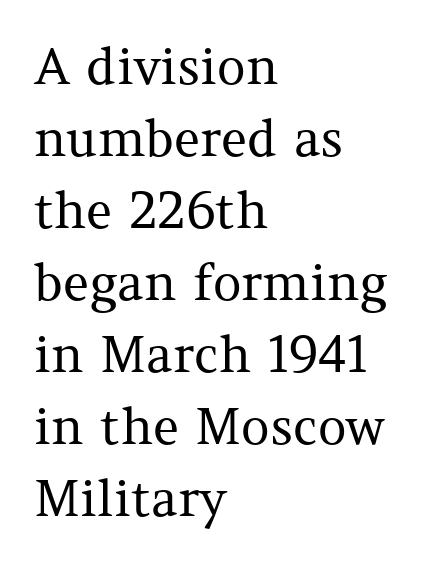
Q: Is the text bold? A: No.
Q: Is the text italic (slanted)? A: No, it is upright.
Q: Is the typeface a serif or a sans-serif typeface? A: Serif.
Q: Is the text underlined? A: No.
Q: How is the paragraph aligned? A: Left-aligned.
Q: Is the spacing between letters normal or unusually wide? A: Normal.
Q: Is the spacing between lines tight, normal or loose? A: Normal.
Q: Width (condensed, normal, or wide)? A: Normal.
Q: Stroke contrast? A: Medium.
Q: x-height? A: Medium.
Q: Monospaced? A: No.
